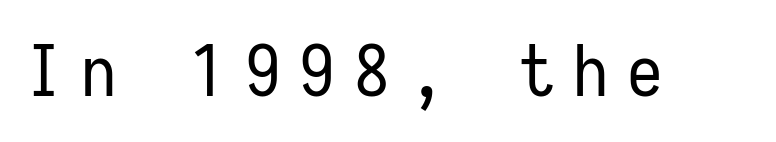
The image shows 71 px regular-weight, condensed sans-serif type, upright, monospaced; set unusually wide letter spacing (+0.27 em), not underlined; low stroke contrast and a medium x-height.
